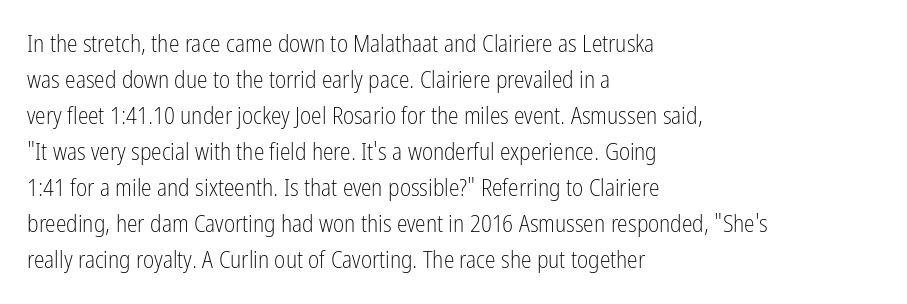
There is no visible air inserted between adjacent glyphs. The rendering anchors every line to the left-hand side. Counters stay open thanks to moderate or lighter strokes. Is there much room between lines? A standard amount, neither cramped nor airy. Type without underlining.
